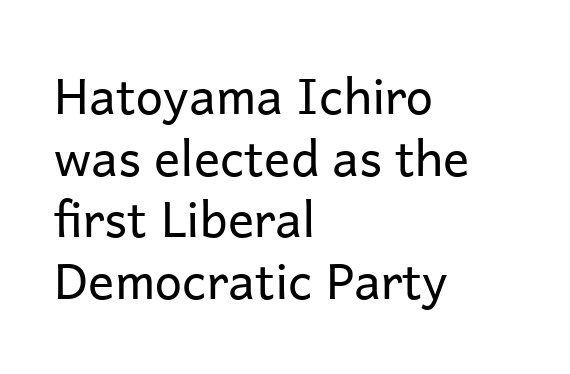
Q: Is the text bold? A: No.
Q: Is the text italic (slanted)? A: No, it is upright.
Q: Is the typeface a serif or a sans-serif typeface? A: Sans-serif.
Q: Is the text underlined? A: No.
Q: How is the paragraph aligned? A: Left-aligned.
Q: Is the spacing between letters normal or unusually wide? A: Normal.
Q: Is the spacing between lines tight, normal or loose? A: Normal.
Q: Width (condensed, normal, or wide)? A: Normal.
Q: Stroke contrast? A: Low.
Q: x-height? A: Medium.
Q: Monospaced? A: No.
